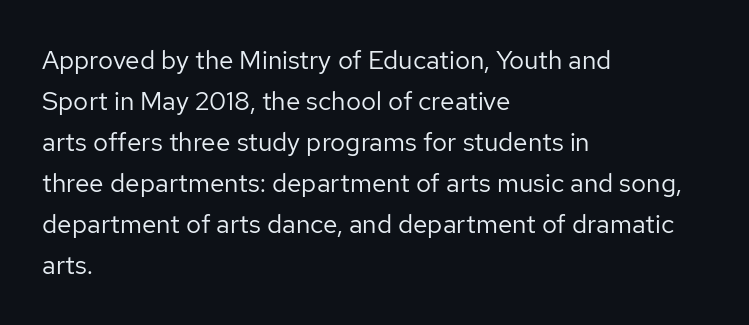
{"italic": "no", "bold": "no", "underline": "no", "align": "left", "line_spacing": "normal", "line_spacing_ratio": 1.58, "letter_spacing": "normal", "letter_spacing_em": 0.0, "glyph_px": 26}
